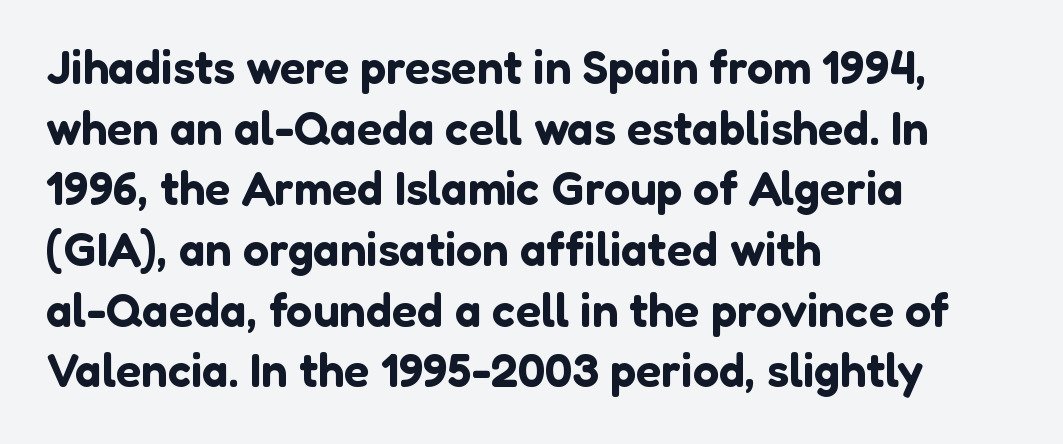
The image shows 47 px sans-serif type, upright; set left-aligned, normal line spacing (1.29x), normal letter spacing, not underlined; low stroke contrast and a medium x-height.
